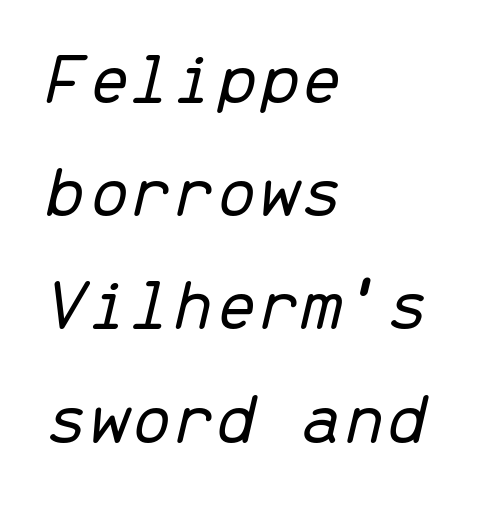
The letters sit at their default tracking, neither squeezed nor spread. Notice how the passage keeps a crisp vertical edge on the left only. These lines were composed using italics. Stems here are at most as thick as an everyday book face. The face used here is monospaced, like something from a code editor.
